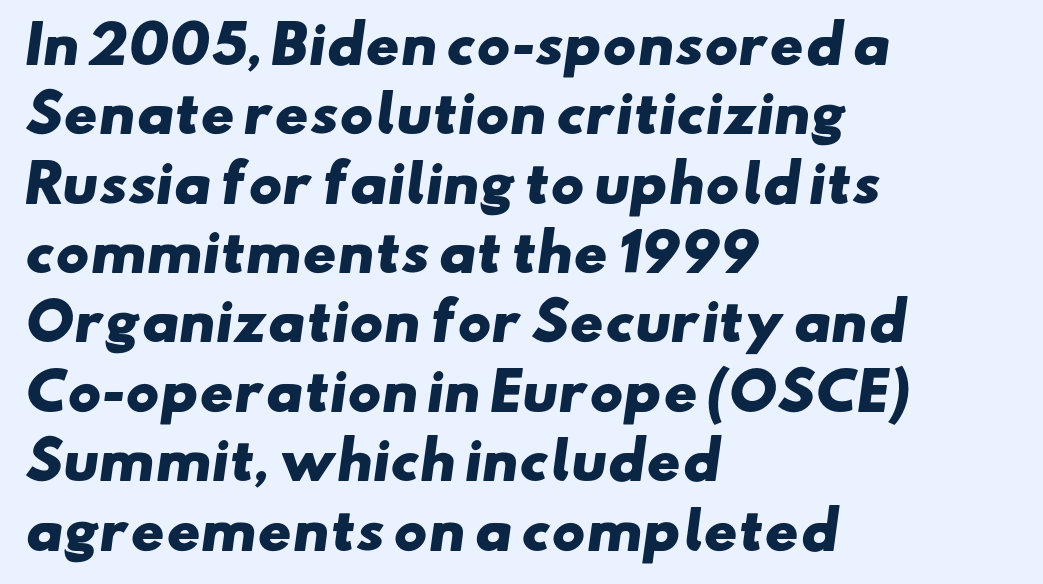
The image shows 51 px heavy, wide sans-serif type; set left-aligned, normal line spacing (1.36x), normal letter spacing, not underlined; low stroke contrast and a small x-height.
